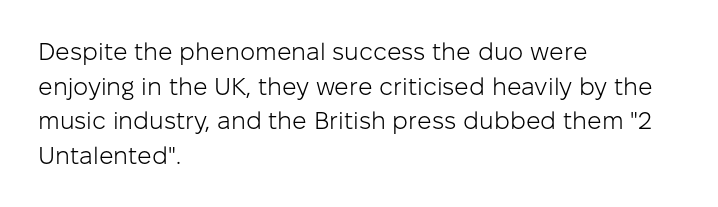
Regarding leading, the lines here are spaced in the standard way. The letters look calm and open, with moderate or lighter stems. Layout note: lines flush left. The rendering keeps characters at their native spacing. The lettering stays uniformly vertical, giving the passage a roman look. Underline: absent.
